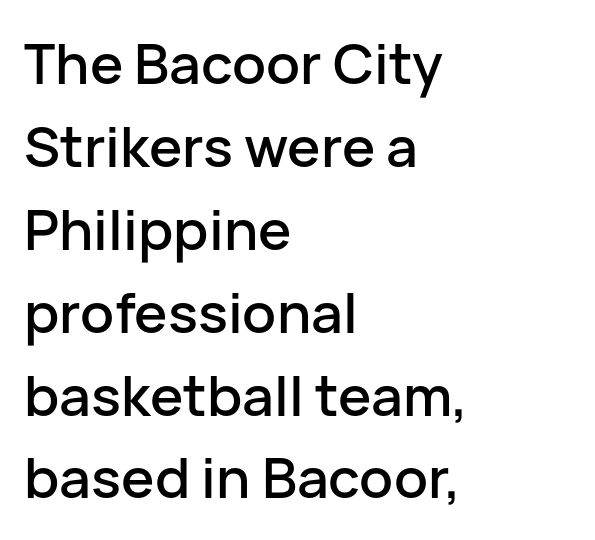
The image shows 56 px sans-serif type, upright; set left-aligned, normal line spacing (1.48x), normal letter spacing, not underlined; low stroke contrast and a medium x-height.
